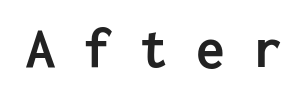
Q: Is the text bold? A: Yes.
Q: Is the text italic (slanted)? A: No, it is upright.
Q: Is the typeface a serif or a sans-serif typeface? A: Sans-serif.
Q: Is the text underlined? A: No.
Q: Is the spacing between letters normal or unusually wide? A: Unusually wide.
Q: Width (condensed, normal, or wide)? A: Normal.
Q: Stroke contrast? A: Low.
Q: x-height? A: Medium.
